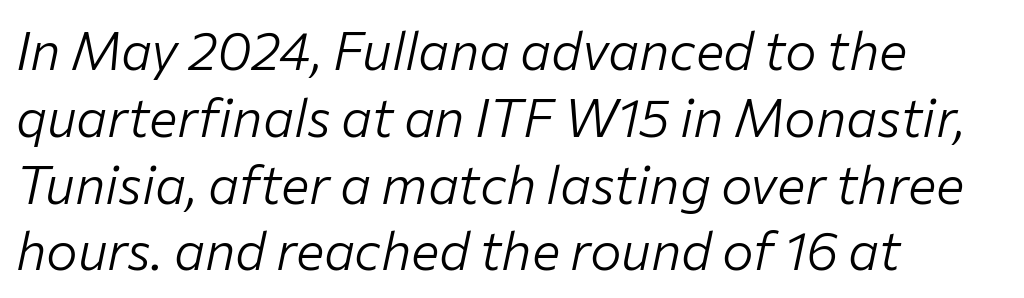
The image shows 53 px light type, italic (leaning right); set left-aligned, normal line spacing (1.26x), normal letter spacing, not underlined; low stroke contrast and a medium x-height.
